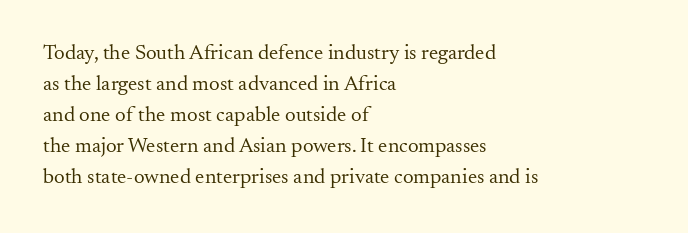
{"italic": "no", "bold": "no", "underline": "no", "align": "left", "line_spacing": "normal", "line_spacing_ratio": 1.48, "letter_spacing": "normal", "letter_spacing_em": 0.0, "glyph_px": 21}
